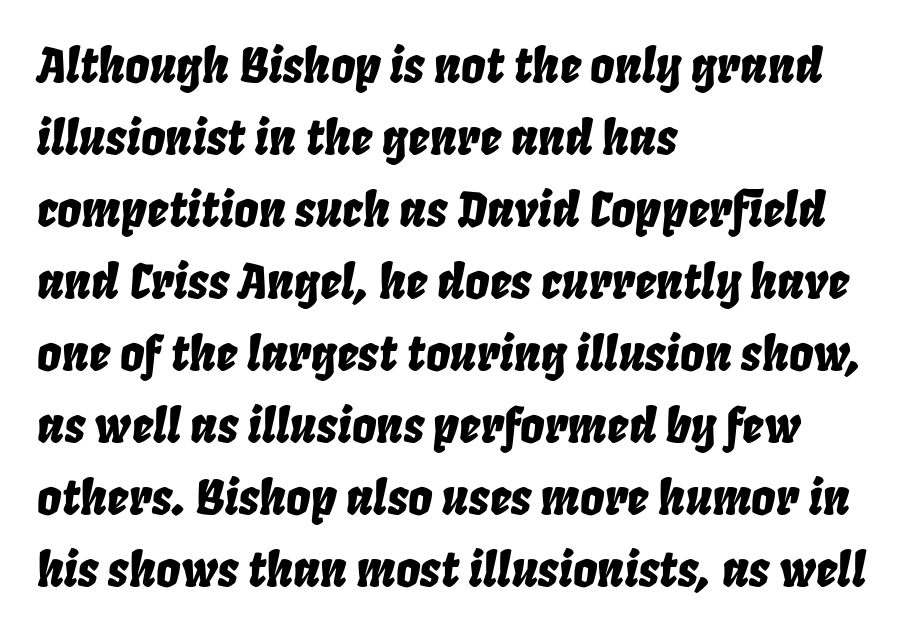
The rendering uses natural spacing where letterforms have individual widths. These lines keep a tight, regular rhythm from letter to letter. Each line starts at the same left margin while the right side varies. The font's italic variant was chosen for this text. Unmarked baselines from the first word to the last. The line-height multiplier appears to be the usual default.
